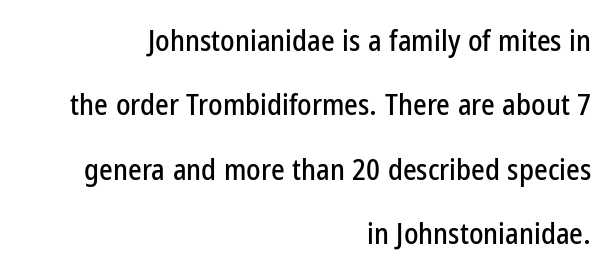
All the whitespace from short lines collects on the left. Spacing between characters is what you'd get straight out of the box. The string is rendered with underlining switched off. The glyphs in this specimen are sans serif.
